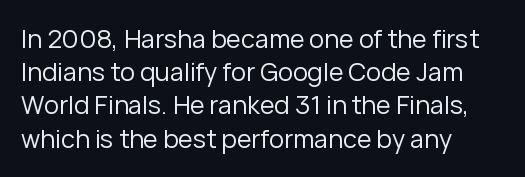
The image shows 25 px text type, upright; set left-aligned, normal line spacing (1.33x), normal letter spacing, not underlined.
